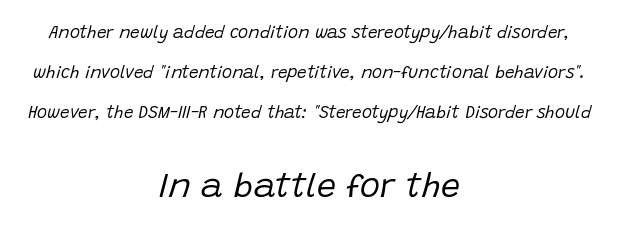
Spacing between characters is what you'd get straight out of the box. Stems and bowls with no extra thickness — not bold. Typesetter's note — lower block bumped up in size, upper block left smaller. The face used here is proportionally spaced, like ordinary book or web type. The designer dialed line spacing up above the default. Clear beneath every line of the passage.
